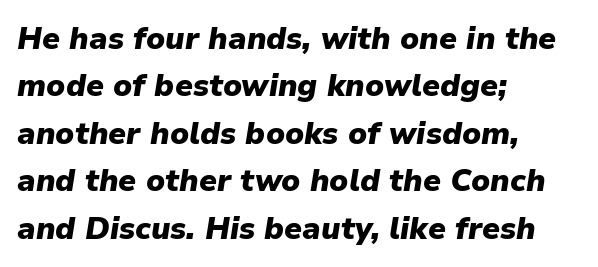
Inter-character spacing is left at the font's built-in metrics. Evenly set lines give the paragraph a standard silhouette. The space beneath each line is pristine and unruled. Posture: slanted. These lines carry a lot of weight — the face is fully bold.
